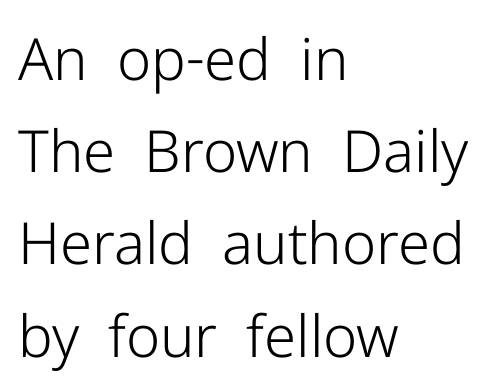
{"serif": "no", "italic": "no", "bold": "no", "weight": "light", "width": "normal", "stroke_contrast": "low", "x_height": "medium", "monospaced": "no", "underline": "no", "align": "left", "line_spacing": "normal", "line_spacing_ratio": 1.59, "letter_spacing": "normal", "letter_spacing_em": 0.0, "glyph_px": 58}
